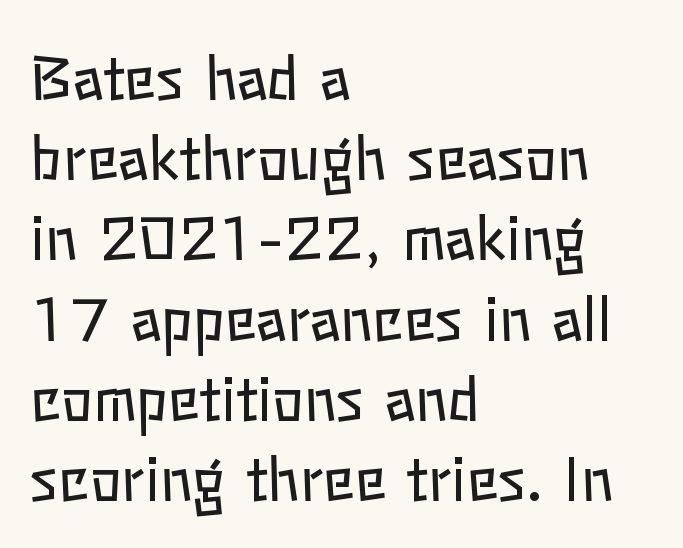
{"italic": "no", "bold": "no", "weight": "regular", "width": "normal", "stroke_contrast": "low", "x_height": "medium", "monospaced": "no", "underline": "no", "align": "left", "line_spacing": "normal", "line_spacing_ratio": 1.36, "letter_spacing": "normal", "letter_spacing_em": 0.0, "glyph_px": 59}
